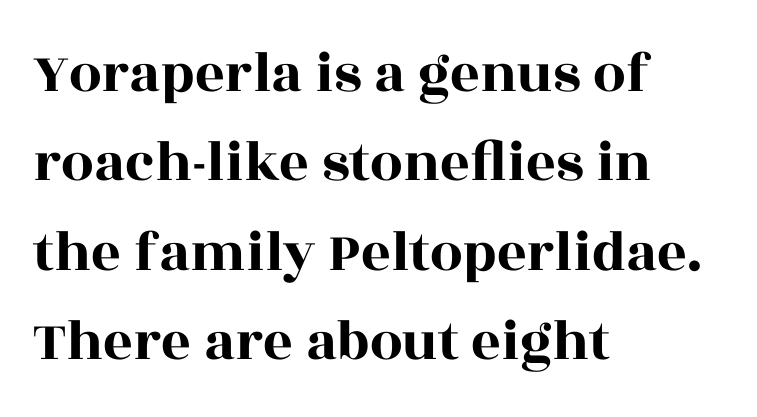
Q: Is the text italic (slanted)? A: No, it is upright.
Q: Is the typeface a serif or a sans-serif typeface? A: Serif.
Q: Is the text underlined? A: No.
Q: How is the paragraph aligned? A: Left-aligned.
Q: Is the spacing between letters normal or unusually wide? A: Normal.
Q: Is the spacing between lines tight, normal or loose? A: Normal.
Q: Width (condensed, normal, or wide)? A: Wide.
Q: x-height? A: Large.
Q: Monospaced? A: No.
